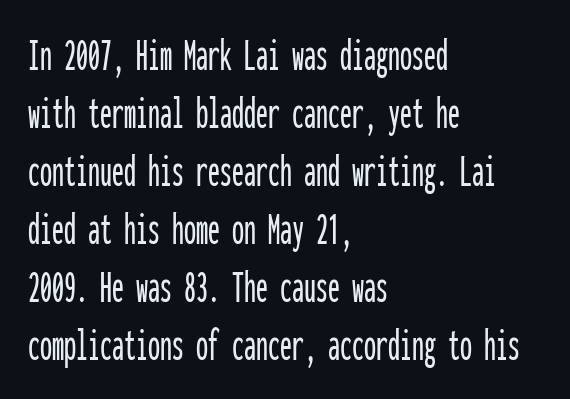
Between one letter and the next there's only the usual sliver of space. A student would call this left alignment; a typographer would say flush left, rag right. A typesetter would call this monospace, since all characters share one set width. The rendering shows plain stroke endings on the letterforms — a sans-serif design. Anything drawn beneath the words? Only blank space.
